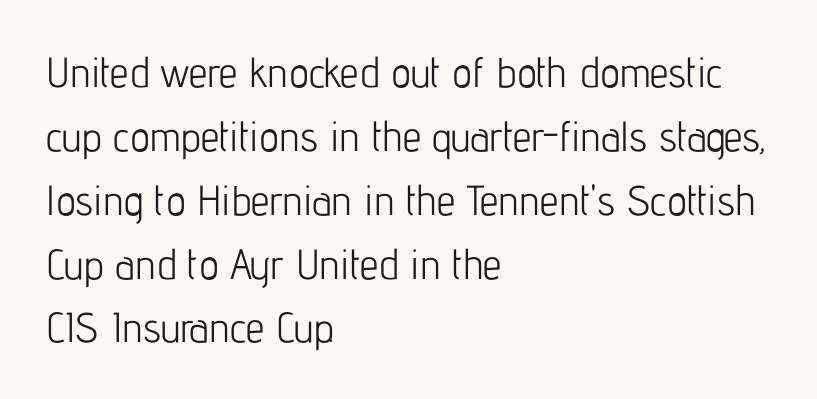
Q: Is the text bold? A: No.
Q: Is the text italic (slanted)? A: No, it is upright.
Q: Is the typeface a serif or a sans-serif typeface? A: Sans-serif.
Q: Is the text underlined? A: No.
Q: How is the paragraph aligned? A: Left-aligned.
Q: Is the spacing between letters normal or unusually wide? A: Normal.
Q: Is the spacing between lines tight, normal or loose? A: Normal.
Q: Width (condensed, normal, or wide)? A: Condensed.
Q: Stroke contrast? A: Low.
Q: x-height? A: Medium.
Q: Monospaced? A: No.
